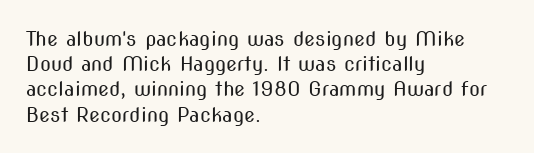
Q: Is the text bold? A: No.
Q: Is the text italic (slanted)? A: No, it is upright.
Q: Is the text underlined? A: No.
Q: How is the paragraph aligned? A: Left-aligned.
Q: Is the spacing between letters normal or unusually wide? A: Normal.
Q: Is the spacing between lines tight, normal or loose? A: Normal.
